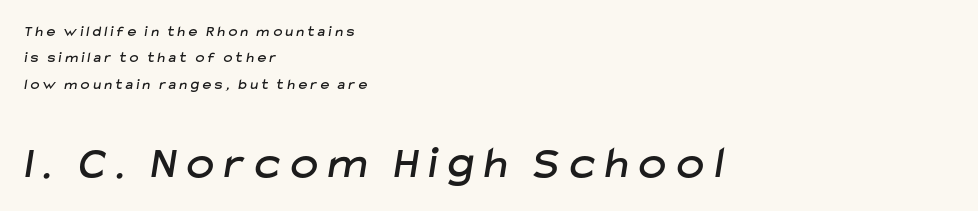
The passage shown begins with its smaller block and ends with its larger one. Display-style spreading of the glyphs; the letterfit is very open. Typographically, this falls in the sans-serif category. The lines in this sample share a left origin and differ only in where they stop. The passage shown is not underscored anywhere. Think of a printed novel: that variable character pitch is what you see here.
